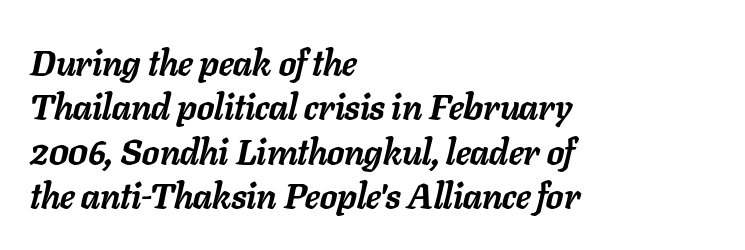
The zone under the glyphs is completely vacant. Caption: bold face, heavy strokes. One-word summary of the alignment: left. Varying glyph widths throughout — classic text-font behaviour.
